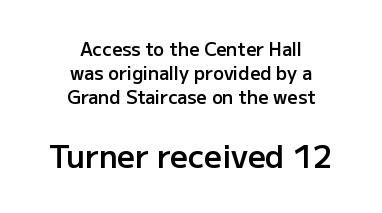
The image shows 31 px semibold sans-serif type, upright; set centered, normal line spacing (1.34x), normal letter spacing, not underlined; the second (bottom) block is 1.72x larger; low stroke contrast and a medium x-height.
